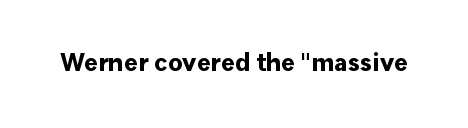
The image shows 26 px bold type, upright; set normal letter spacing, not underlined.
